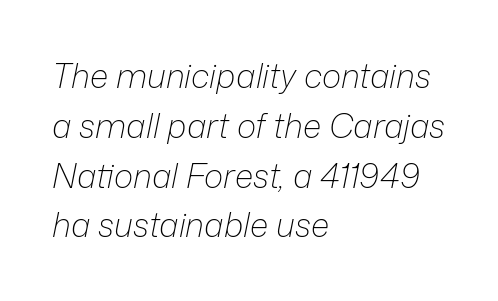
Layout note: lines flush left. Successive baselines arrive at the customary interval. Designer's note — italics engaged. A bare baseline throughout the passage. This sample has the flowing, uneven cadence of proportional lettering.
